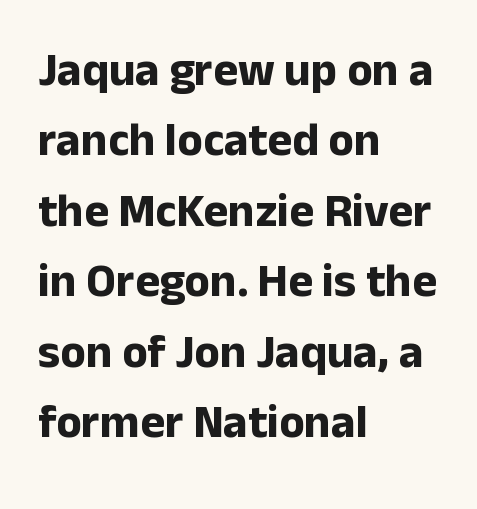
Casual observation: everything's shoved over to the left. Ascenders rise straight up at ninety degrees. The passage shown is typed in a proportional face where columns would drift. Note: no serifs on the glyphs.
